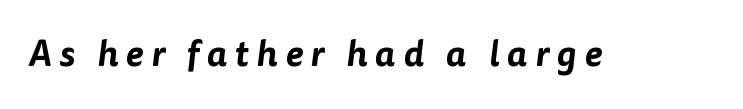
{"serif": "no", "width": "normal", "stroke_contrast": "low", "x_height": "medium", "monospaced": "no", "underline": "no", "letter_spacing": "wide", "letter_spacing_em": 0.22, "glyph_px": 36}
